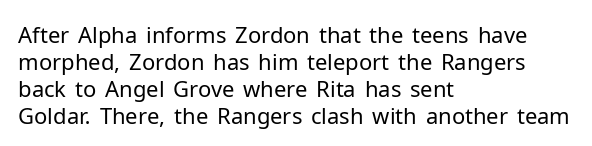
{"italic": "no", "bold": "no", "underline": "no", "align": "left", "line_spacing_ratio": 1.22, "letter_spacing": "normal", "letter_spacing_em": 0.0, "glyph_px": 22}
